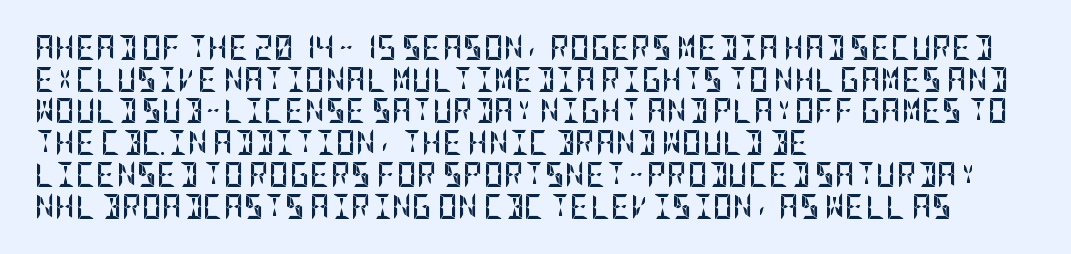
Q: Is the text bold? A: Yes.
Q: Is the text italic (slanted)? A: No, it is upright.
Q: Is the text underlined? A: No.
Q: How is the paragraph aligned? A: Left-aligned.
Q: Is the spacing between letters normal or unusually wide? A: Normal.
Q: Is the spacing between lines tight, normal or loose? A: Normal.
